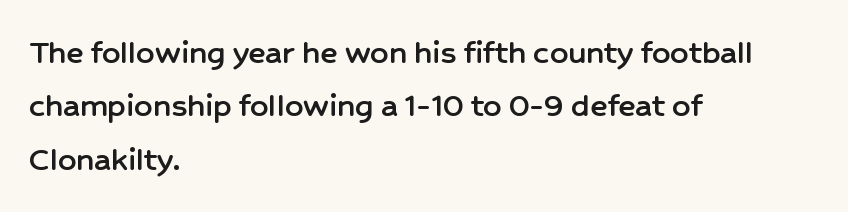
{"serif": "no", "italic": "no", "width": "normal", "stroke_contrast": "low", "x_height": "medium", "monospaced": "no", "underline": "no", "align": "left", "line_spacing": "normal", "line_spacing_ratio": 1.48, "letter_spacing": "normal", "letter_spacing_em": 0.0, "glyph_px": 36}
